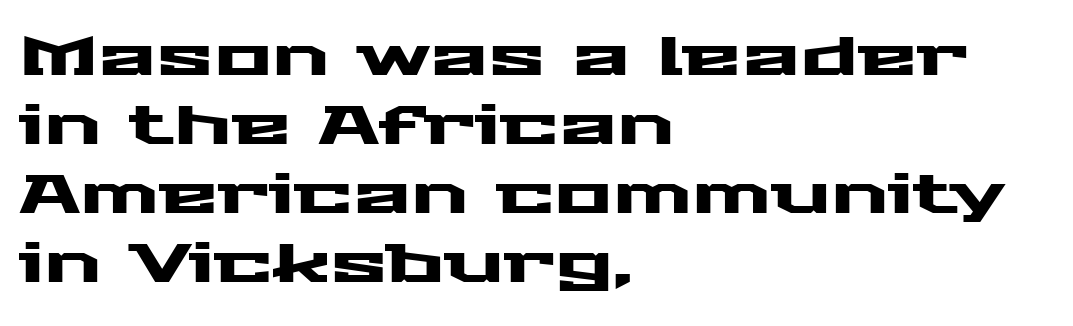
{"serif": "no", "italic": "no", "width": "wide", "stroke_contrast": "medium", "x_height": "medium", "monospaced": "no", "underline": "no", "align": "left", "line_spacing": "normal", "line_spacing_ratio": 1.28, "letter_spacing": "normal", "letter_spacing_em": 0.0, "glyph_px": 54}
